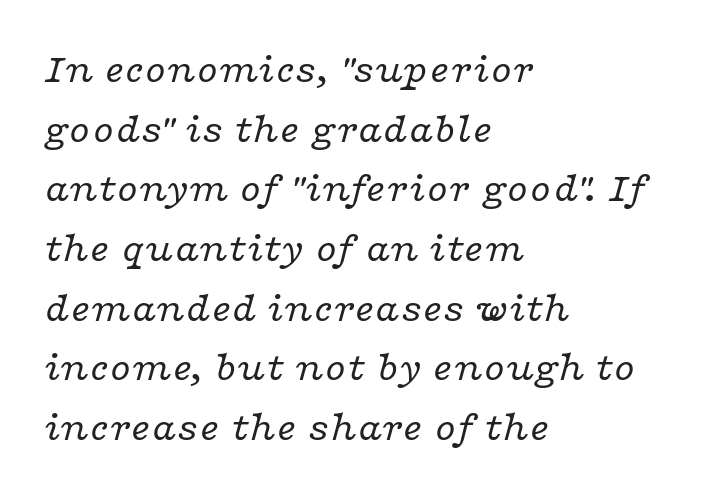
Q: Is the text bold? A: No.
Q: Is the text italic (slanted)? A: Yes, it leans right by about 16 degrees.
Q: Is the typeface a serif or a sans-serif typeface? A: Serif.
Q: Is the text underlined? A: No.
Q: How is the paragraph aligned? A: Left-aligned.
Q: Is the spacing between letters normal or unusually wide? A: Normal.
Q: Is the spacing between lines tight, normal or loose? A: Normal.
Q: Width (condensed, normal, or wide)? A: Wide.
Q: Stroke contrast? A: Low.
Q: x-height? A: Medium.
Q: Monospaced? A: No.
